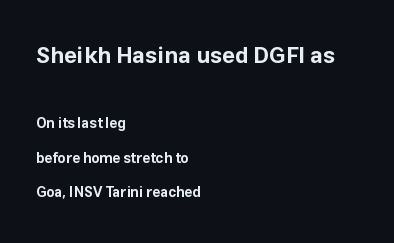
In this sample the first text group is rendered at the bigger scale. Students, observe: this is what heavily led, spacious text looks like. Nope, not italic — everything's standing straight. The tracking reads as untouched default to a designer's eye. The rendering uses a bold face; every stroke is thick and dark. Honestly, there is no underline to notice here at all.
